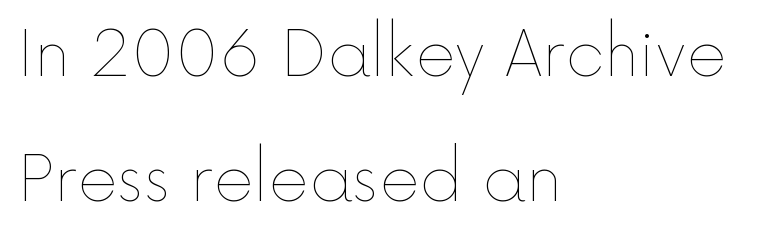
Q: Is the text bold? A: No.
Q: Is the text italic (slanted)? A: No, it is upright.
Q: Is the text underlined? A: No.
Q: How is the paragraph aligned? A: Left-aligned.
Q: Is the spacing between letters normal or unusually wide? A: Normal.
Q: Is the spacing between lines tight, normal or loose? A: Loose.
Q: Width (condensed, normal, or wide)? A: Normal.
Q: x-height? A: Medium.
Q: Monospaced? A: No.
